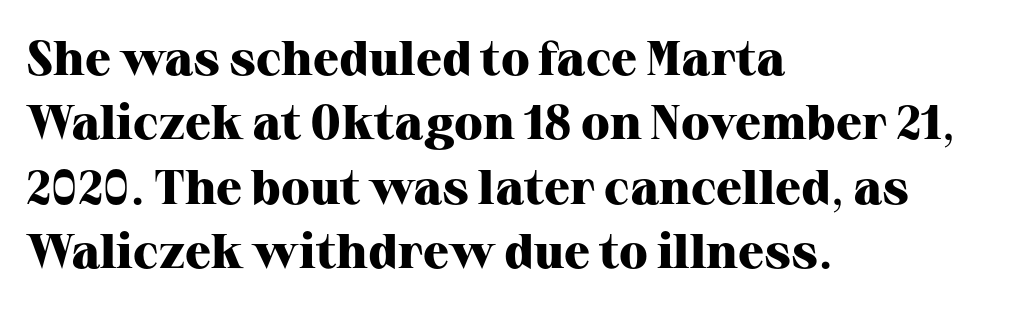
Q: Is the text bold? A: Yes.
Q: Is the text italic (slanted)? A: No, it is upright.
Q: Is the typeface a serif or a sans-serif typeface? A: Serif.
Q: Is the text underlined? A: No.
Q: How is the paragraph aligned? A: Left-aligned.
Q: Is the spacing between letters normal or unusually wide? A: Normal.
Q: Is the spacing between lines tight, normal or loose? A: Normal.
Q: Width (condensed, normal, or wide)? A: Normal.
Q: Stroke contrast? A: High.
Q: x-height? A: Medium.
Q: Monospaced? A: No.
